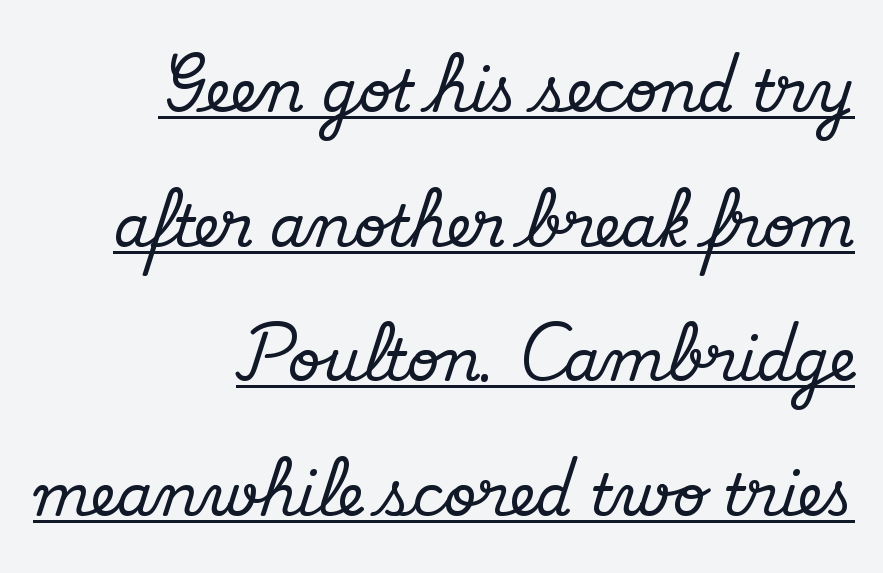
The image shows 57 px serif type; set right-aligned, loose line spacing (2.36x), normal letter spacing, underlined; medium stroke contrast and a small x-height.
